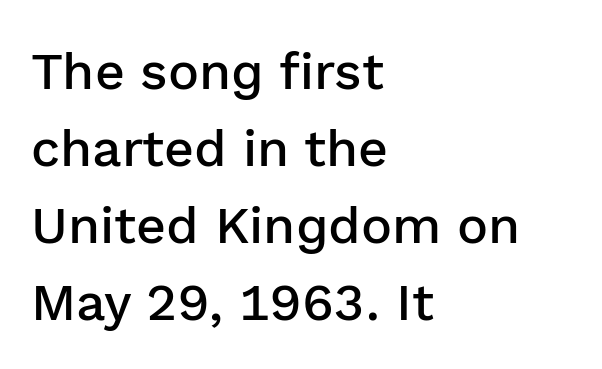
The image shows 52 px semibold sans-serif type, upright; set left-aligned, normal line spacing (1.48x), normal letter spacing, not underlined; low stroke contrast and a medium x-height.
